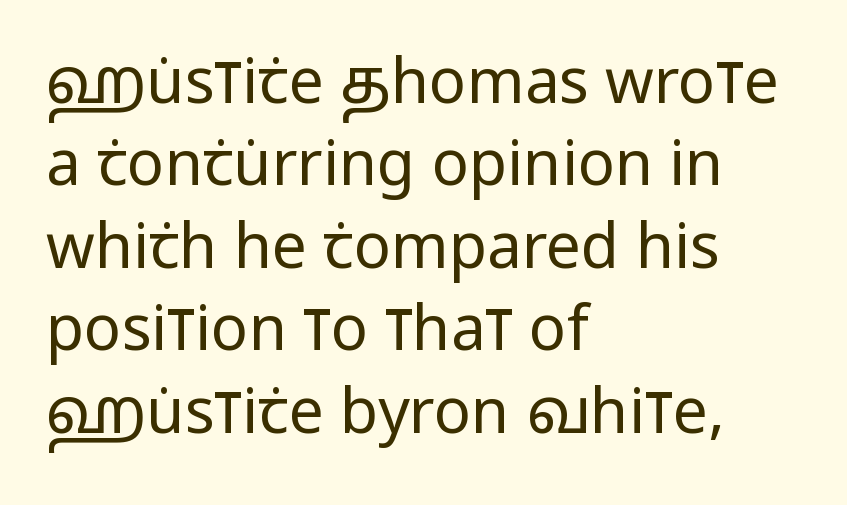
{"serif": "no", "italic": "no", "bold": "no", "weight": "regular", "width": "condensed", "stroke_contrast": "low", "x_height": "large", "monospaced": "no", "underline": "no", "align": "left", "line_spacing": "normal", "line_spacing_ratio": 1.33, "letter_spacing": "normal", "letter_spacing_em": 0.0, "glyph_px": 62}
